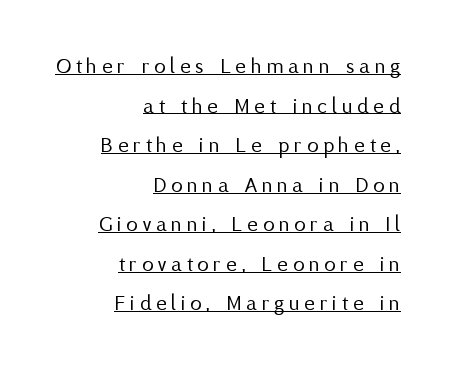
Short and long lines alike share a common ending point at right. Ink coverage per letter is moderate at most. The rendered words wear a rule along their underside. Posture: straight, roman, zero tilt. Glyph-to-glyph distance is far greater than everyday printed text.
